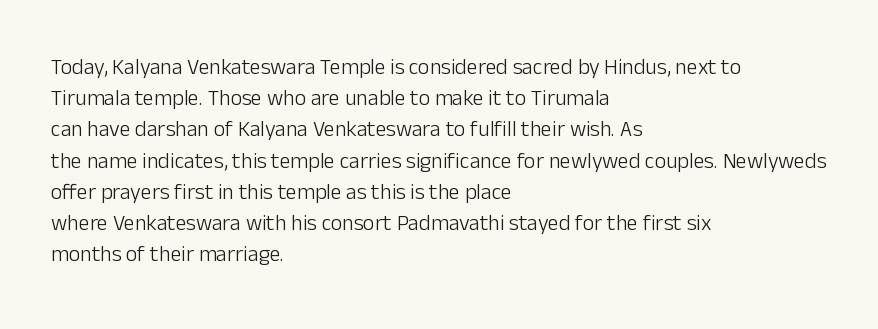
Q: Is the text bold? A: No.
Q: Is the text italic (slanted)? A: No, it is upright.
Q: Is the text underlined? A: No.
Q: How is the paragraph aligned? A: Left-aligned.
Q: Is the spacing between letters normal or unusually wide? A: Normal.
Q: Is the spacing between lines tight, normal or loose? A: Normal.
